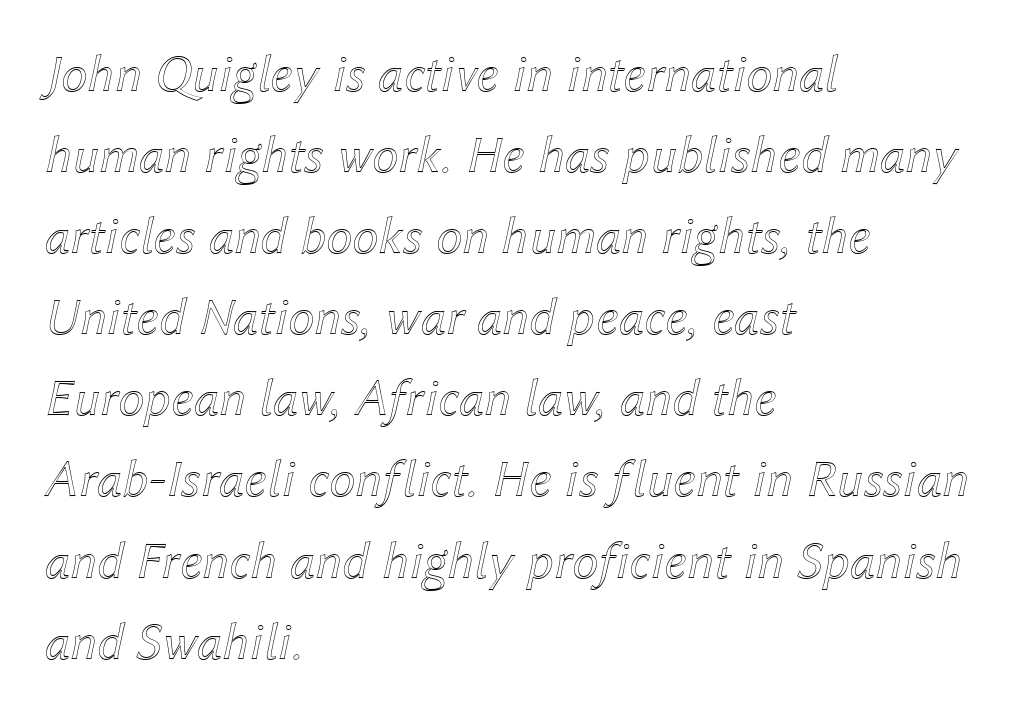
The image shows 53 px text type, italic (leaning right); set left-aligned, normal line spacing (1.53x), normal letter spacing, not underlined; a medium x-height.
